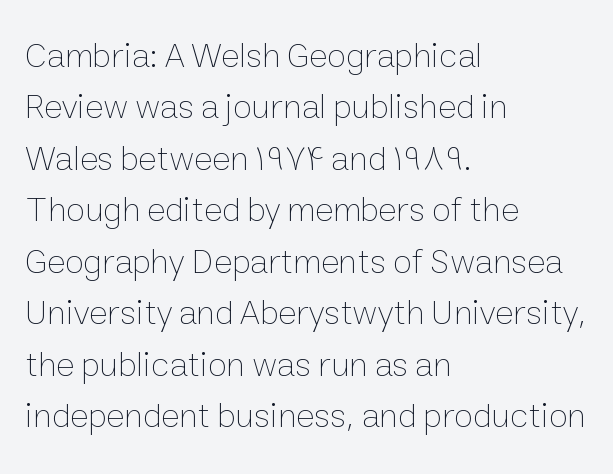
Compared with typical paragraphs, the rows here are spaced about the same. The strip under each line holds only bare page. Caption: multi-line text, flush left, ragged right. A typesetter would mark this as roman, not italic. Note the varied advance widths — an 'i' is clearly narrower than an 'm'. Observe the ordinary spacing: letters are neighbours, not strangers.
